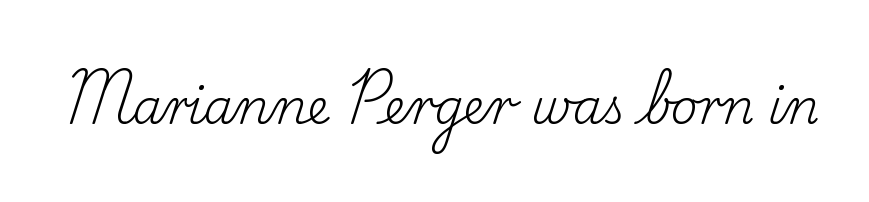
Q: Is the text bold? A: No.
Q: Is the text italic (slanted)? A: Yes.
Q: Is the typeface a serif or a sans-serif typeface? A: Serif.
Q: Is the text underlined? A: No.
Q: Is the spacing between letters normal or unusually wide? A: Normal.
Q: Width (condensed, normal, or wide)? A: Normal.
Q: Stroke contrast? A: Low.
Q: x-height? A: Small.
Q: Monospaced? A: No.
